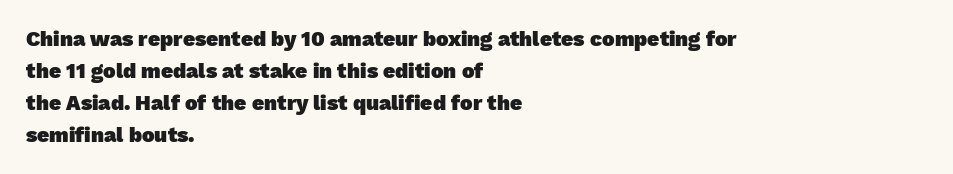
Q: Is the text bold? A: Yes.
Q: Is the text underlined? A: No.
Q: How is the paragraph aligned? A: Left-aligned.
Q: Is the spacing between letters normal or unusually wide? A: Normal.
Q: Is the spacing between lines tight, normal or loose? A: Normal.
